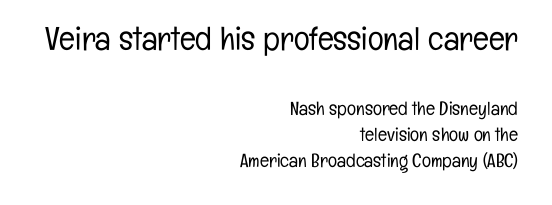
Q: Is the text bold? A: No.
Q: Is the text italic (slanted)? A: No, it is upright.
Q: Is the typeface a serif or a sans-serif typeface? A: Sans-serif.
Q: Is the text underlined? A: No.
Q: How is the paragraph aligned? A: Right-aligned.
Q: Is the spacing between letters normal or unusually wide? A: Normal.
Q: Is the spacing between lines tight, normal or loose? A: Normal.
Q: Which block of text is set in a larger size, the first (top) or the second (bottom)? A: The first (top) one.
Q: Width (condensed, normal, or wide)? A: Condensed.
Q: Stroke contrast? A: Low.
Q: x-height? A: Medium.
Q: Monospaced? A: No.
